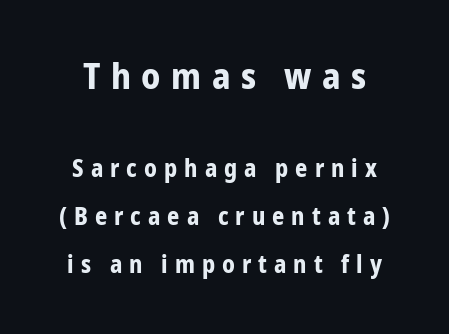
Q: Is the text bold? A: Yes.
Q: Is the text italic (slanted)? A: No, it is upright.
Q: Is the typeface a serif or a sans-serif typeface? A: Sans-serif.
Q: Is the text underlined? A: No.
Q: Is the spacing between letters normal or unusually wide? A: Unusually wide.
Q: Is the spacing between lines tight, normal or loose? A: Loose.
Q: Which block of text is set in a larger size, the first (top) or the second (bottom)? A: The first (top) one.
Q: Width (condensed, normal, or wide)? A: Condensed.
Q: Stroke contrast? A: Low.
Q: x-height? A: Medium.
Q: Monospaced? A: No.
